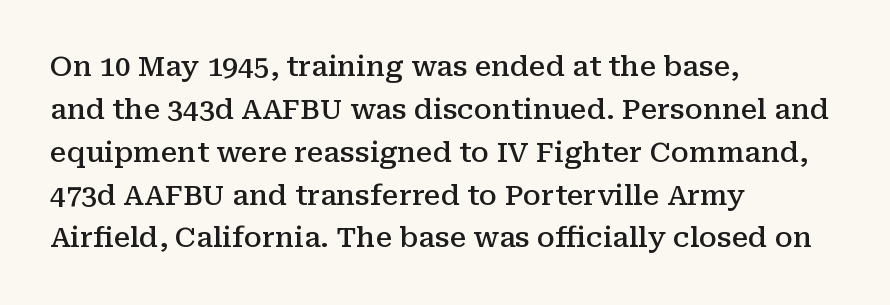
Q: Is the text bold? A: Semi-bold.
Q: Is the text italic (slanted)? A: No, it is upright.
Q: Is the typeface a serif or a sans-serif typeface? A: Serif.
Q: Is the text underlined? A: No.
Q: How is the paragraph aligned? A: Left-aligned.
Q: Is the spacing between letters normal or unusually wide? A: Normal.
Q: Is the spacing between lines tight, normal or loose? A: Normal.
Q: Width (condensed, normal, or wide)? A: Normal.
Q: Stroke contrast? A: Medium.
Q: x-height? A: Medium.
Q: Monospaced? A: No.
